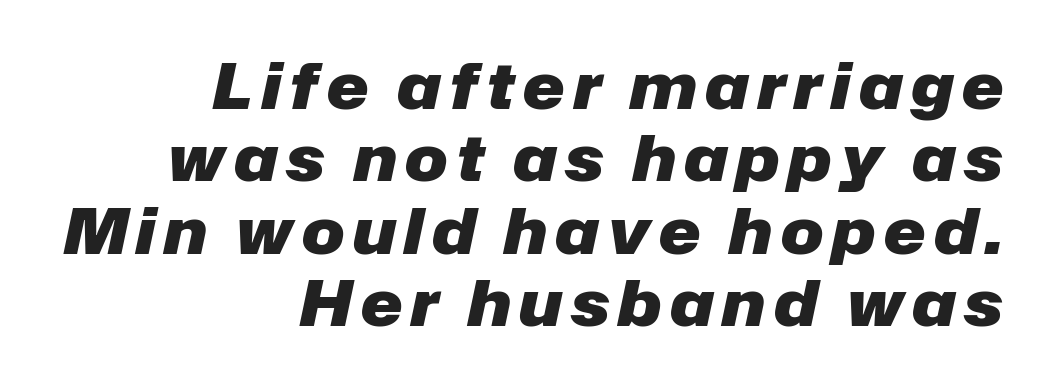
The image shows 63 px heavy type, italic (leaning right); set right-aligned, tight line spacing (1.15x), not underlined; low stroke contrast and a medium x-height.
